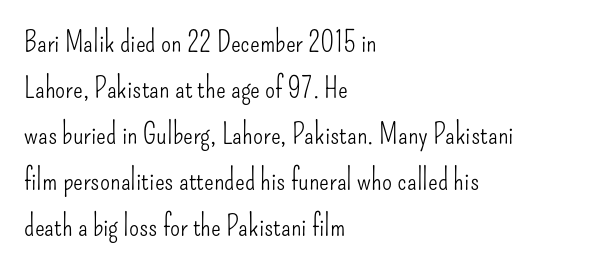
{"serif": "no", "italic": "no", "bold": "no", "weight": "light", "width": "condensed", "stroke_contrast": "low", "x_height": "small", "monospaced": "no", "underline": "no", "align": "left", "line_spacing": "normal", "line_spacing_ratio": 1.59, "letter_spacing": "normal", "letter_spacing_em": 0.0, "glyph_px": 29}
